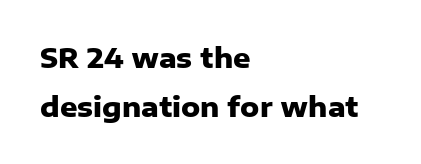
The image shows 27 px bold type, upright; set left-aligned, line spacing 1.83x, normal letter spacing, not underlined.
